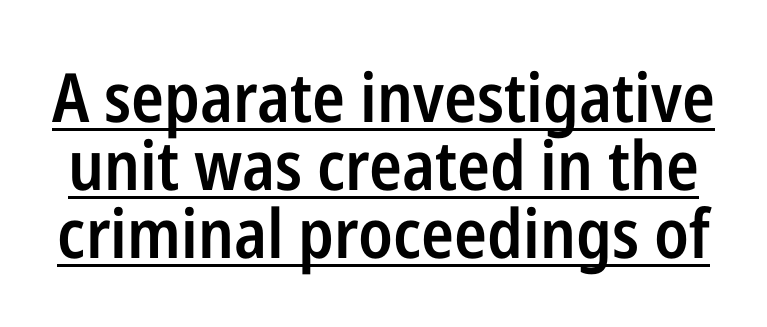
Q: Is the text bold? A: Semi-bold.
Q: Is the text italic (slanted)? A: No, it is upright.
Q: Is the typeface a serif or a sans-serif typeface? A: Sans-serif.
Q: Is the text underlined? A: Yes.
Q: Is the spacing between letters normal or unusually wide? A: Normal.
Q: Is the spacing between lines tight, normal or loose? A: Tight.
Q: Width (condensed, normal, or wide)? A: Condensed.
Q: Stroke contrast? A: Low.
Q: x-height? A: Medium.
Q: Monospaced? A: No.
